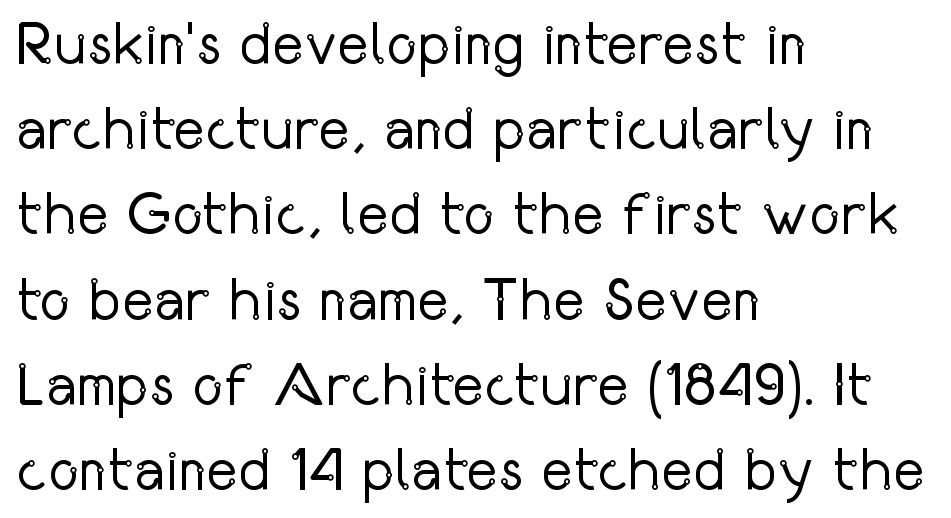
The image shows 60 px regular-weight, condensed sans-serif type, upright; set left-aligned, normal line spacing (1.42x), normal letter spacing, not underlined; low stroke contrast and a medium x-height.
